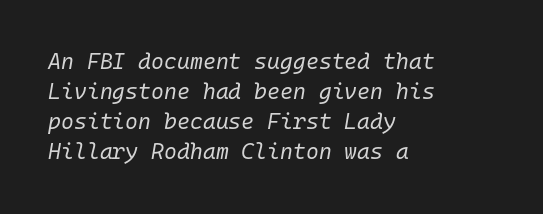
Q: Is the text bold? A: No.
Q: Is the text italic (slanted)? A: Yes, it leans right by about 10 degrees.
Q: Is the text underlined? A: No.
Q: How is the paragraph aligned? A: Left-aligned.
Q: Is the spacing between letters normal or unusually wide? A: Normal.
Q: Is the spacing between lines tight, normal or loose? A: Normal.
